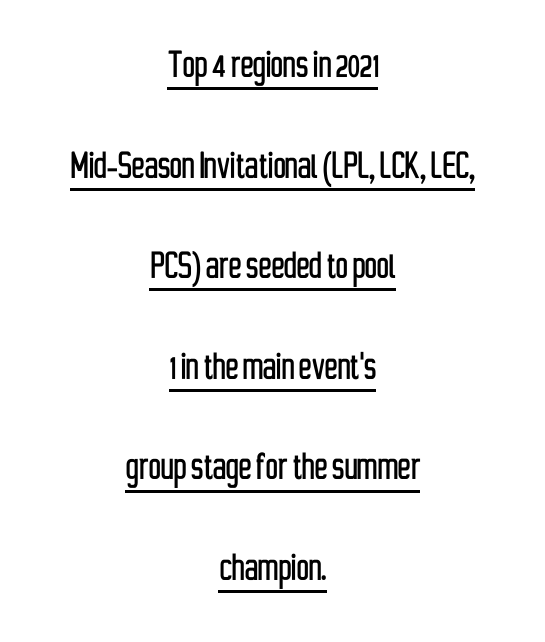
Q: Is the text italic (slanted)? A: No, it is upright.
Q: Is the typeface a serif or a sans-serif typeface? A: Sans-serif.
Q: Is the text underlined? A: Yes.
Q: How is the paragraph aligned? A: Centered.
Q: Is the spacing between letters normal or unusually wide? A: Normal.
Q: Is the spacing between lines tight, normal or loose? A: Loose.
Q: Width (condensed, normal, or wide)? A: Condensed.
Q: Stroke contrast? A: Low.
Q: x-height? A: Medium.
Q: Monospaced? A: No.
